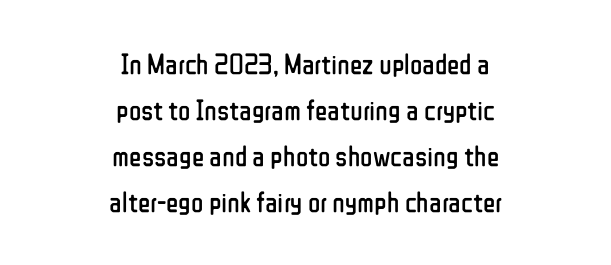
{"serif": "no", "italic": "no", "bold": "no", "weight": "regular", "width": "condensed", "stroke_contrast": "low", "x_height": "medium", "monospaced": "no", "underline": "no", "align": "center", "line_spacing": "normal", "line_spacing_ratio": 1.59, "letter_spacing": "normal", "letter_spacing_em": 0.0, "glyph_px": 29}
